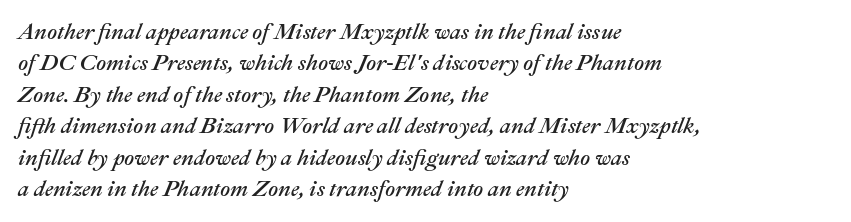
Q: Is the text italic (slanted)? A: Yes, it leans right by about 22 degrees.
Q: Is the text underlined? A: No.
Q: How is the paragraph aligned? A: Left-aligned.
Q: Is the spacing between letters normal or unusually wide? A: Normal.
Q: Is the spacing between lines tight, normal or loose? A: Normal.
